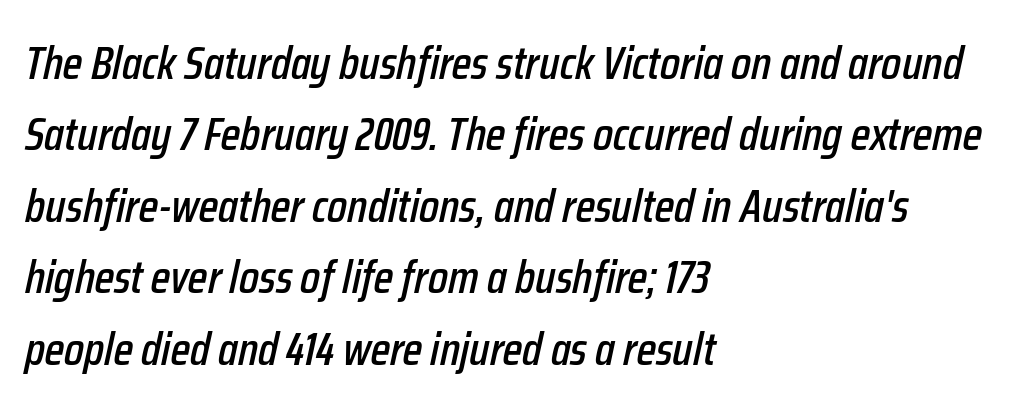
The rendering uses natural spacing where letterforms have individual widths. The space directly below the letters is spotless. Leading matches the norm, producing a regular column. The passage shown has conventional tracking throughout. Reading down the block, your eye returns to a fixed left position each line.
